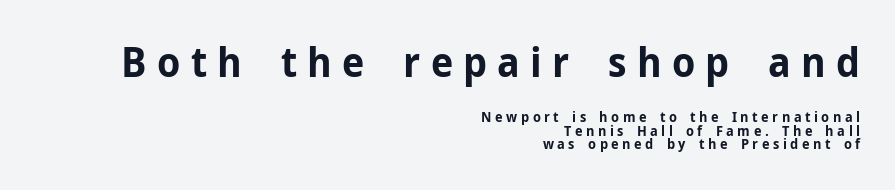
The image shows 41 px bold sans-serif type, upright; set right-aligned, tight line spacing (0.96x), unusually wide letter spacing (+0.25 em), not underlined; the first (top) block is 2.93x larger; low stroke contrast and a medium x-height.
